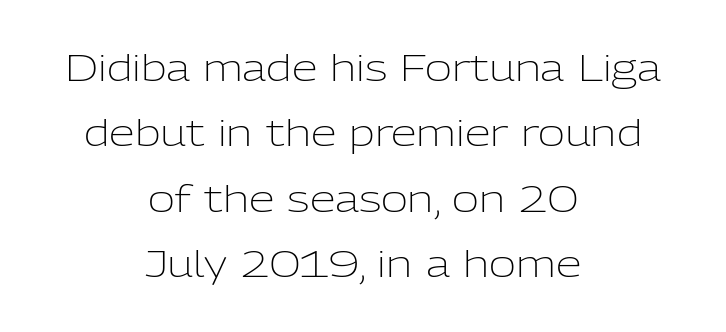
Stem width sits at or under what a default text font uses. Does the type have serifs? No, each stem ends abruptly. The baseline area is clear. Do the letters lean? They stand straight. This sample is center-justified, so both line endings float freely.
